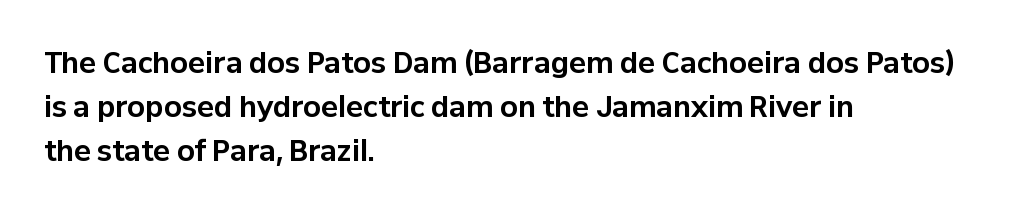
{"serif": "no", "italic": "no", "bold": "yes", "weight": "bold", "width": "normal", "stroke_contrast": "low", "x_height": "medium", "monospaced": "no", "underline": "no", "align": "left", "line_spacing": "normal", "line_spacing_ratio": 1.58, "letter_spacing": "normal", "letter_spacing_em": 0.0, "glyph_px": 28}
